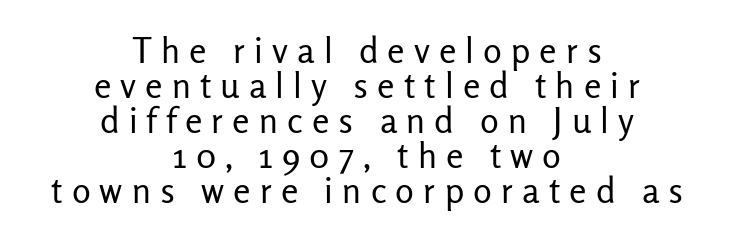
{"serif": "no", "italic": "no", "bold": "no", "weight": "regular", "width": "normal", "stroke_contrast": "low", "x_height": "medium", "monospaced": "no", "underline": "no", "align": "center", "line_spacing": "tight", "line_spacing_ratio": 1.0, "letter_spacing": "wide", "letter_spacing_em": 0.26, "glyph_px": 35}
